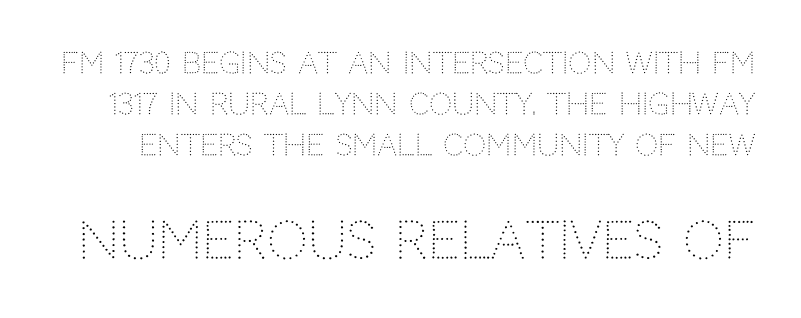
Every character sits straight up, as roman type does. The face used here appears at its bigger size in the lower chunk. The glyphs in this specimen are sans serif. This sample keeps an unexceptional amount of space between lines. Honestly, the letter spacing is just normal — you wouldn't notice it.
